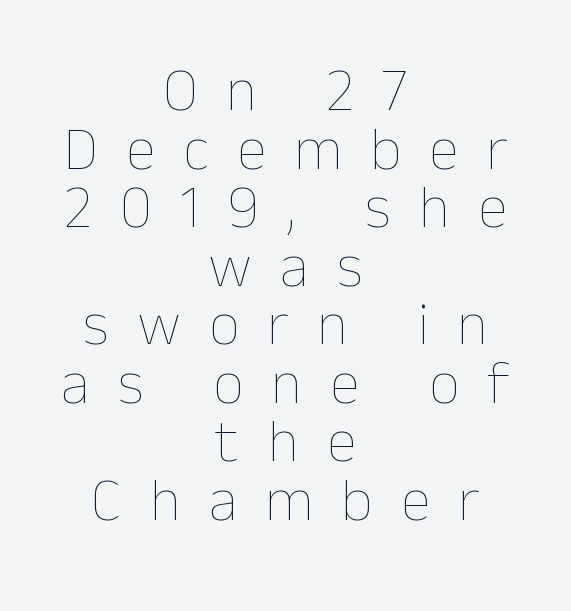
Q: Is the text bold? A: No.
Q: Is the text italic (slanted)? A: No, it is upright.
Q: Is the text underlined? A: No.
Q: How is the paragraph aligned? A: Centered.
Q: Is the spacing between letters normal or unusually wide? A: Unusually wide.
Q: Is the spacing between lines tight, normal or loose? A: Tight.
Q: Width (condensed, normal, or wide)? A: Normal.
Q: Stroke contrast? A: Low.
Q: x-height? A: Medium.
Q: Monospaced? A: No.
